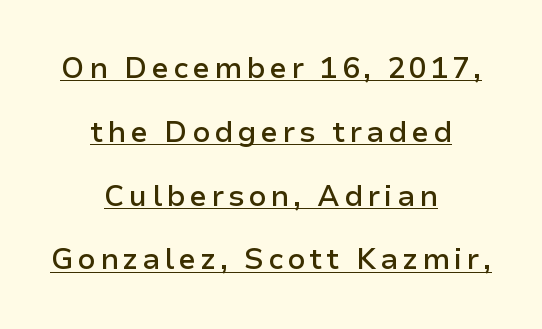
{"serif": "no", "italic": "no", "bold": "semi", "weight": "semibold", "width": "normal", "stroke_contrast": "low", "x_height": "medium", "monospaced": "no", "underline": "yes", "align": "center", "line_spacing": "loose", "line_spacing_ratio": 2.2, "glyph_px": 29}
